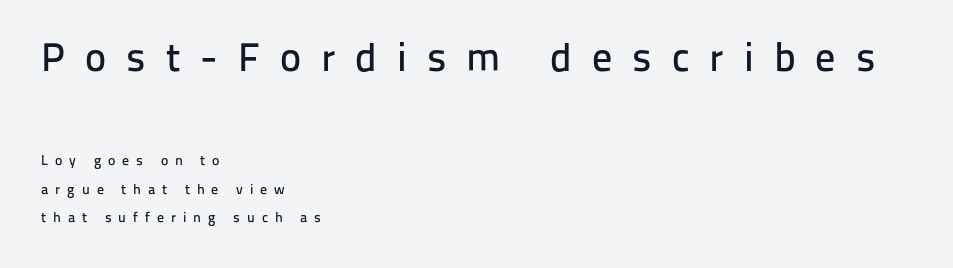
A typesetter would mark this as roman, not italic. These lines are set flush left with a ragged right edge. Any mark beneath the type? The region is blank. The rendering inserts visible extra space after every character. This is sans-serif lettering, the kind often seen on screens and signage.
